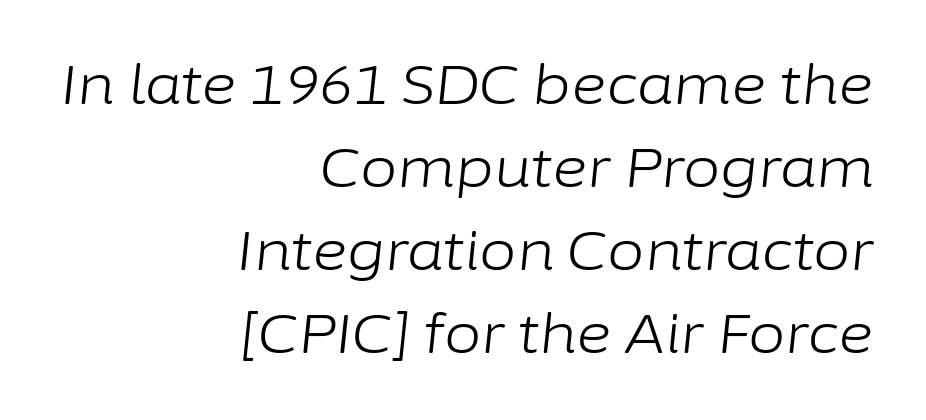
Q: Is the text bold? A: No.
Q: Is the text italic (slanted)? A: Yes, it leans right by about 6 degrees.
Q: Is the text underlined? A: No.
Q: How is the paragraph aligned? A: Right-aligned.
Q: Is the spacing between letters normal or unusually wide? A: Normal.
Q: Is the spacing between lines tight, normal or loose? A: Normal.
Q: Width (condensed, normal, or wide)? A: Normal.
Q: Stroke contrast? A: Low.
Q: x-height? A: Medium.
Q: Monospaced? A: No.
